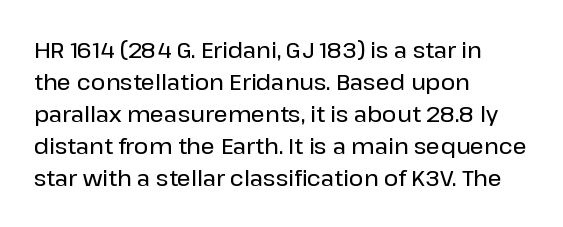
Q: Is the text italic (slanted)? A: No, it is upright.
Q: Is the text underlined? A: No.
Q: How is the paragraph aligned? A: Left-aligned.
Q: Is the spacing between letters normal or unusually wide? A: Normal.
Q: Is the spacing between lines tight, normal or loose? A: Normal.
